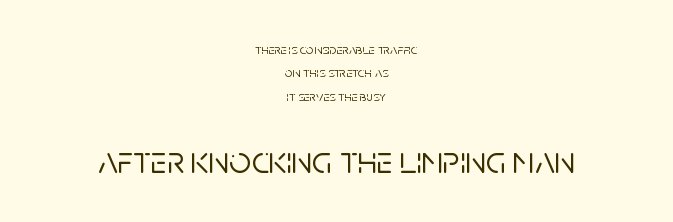
The image shows 38 px sans-serif type, upright; set centered, normal line spacing (1.67x), normal letter spacing, not underlined; the second (bottom) block is 2.71x larger; low stroke contrast and a large x-height.
